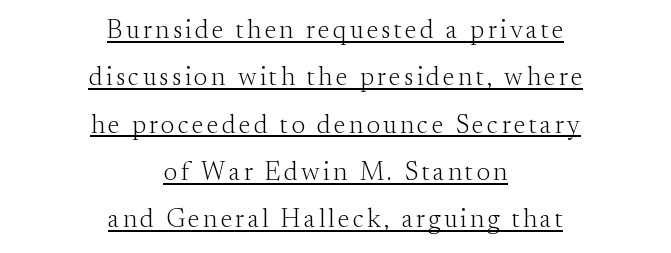
Notice how a bar underscores the lettering throughout. The paragraph shown floats in the horizontal middle. The lettering holds an erect, upright posture throughout. Bold? No — there's no thickening of the strokes.
